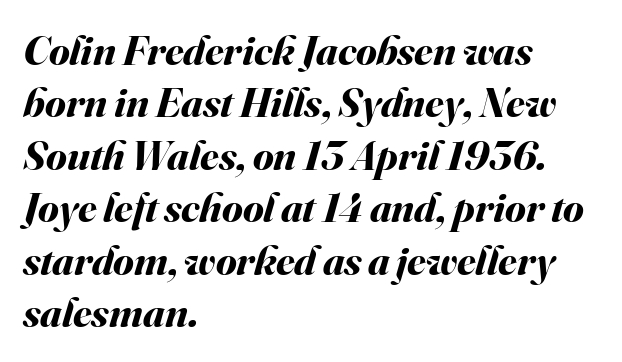
The image shows 42 px bold type, italic (leaning right); set left-aligned, normal line spacing (1.25x), normal letter spacing, not underlined; medium stroke contrast and a small x-height.
